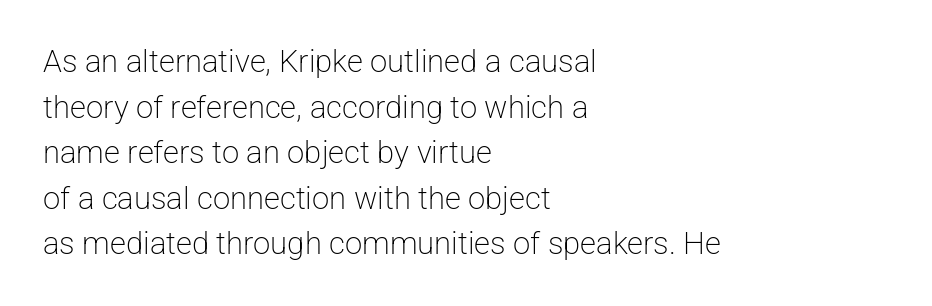
{"serif": "no", "italic": "no", "bold": "no", "weight": "light", "width": "normal", "stroke_contrast": "low", "x_height": "medium", "monospaced": "no", "underline": "no", "align": "left", "line_spacing": "normal", "line_spacing_ratio": 1.47, "letter_spacing": "normal", "letter_spacing_em": 0.0, "glyph_px": 31}
